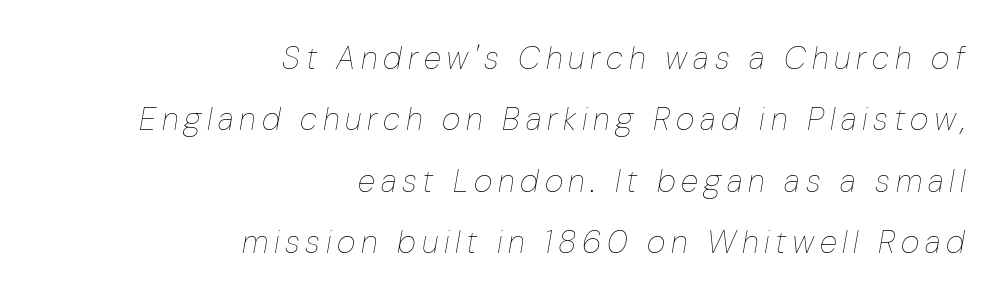
{"italic": "yes", "lean": "right", "slant_degrees": 10, "bold": "no", "weight": "thin", "width": "condensed", "stroke_contrast": "low", "x_height": "medium", "monospaced": "no", "underline": "no", "align": "right", "line_spacing": "loose", "line_spacing_ratio": 1.92, "glyph_px": 32}
